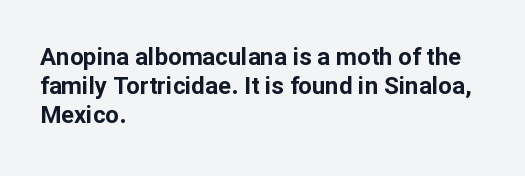
{"italic": "no", "bold": "yes", "underline": "no", "align": "left", "line_spacing_ratio": 1.2, "letter_spacing": "normal", "letter_spacing_em": 0.0, "glyph_px": 24}
